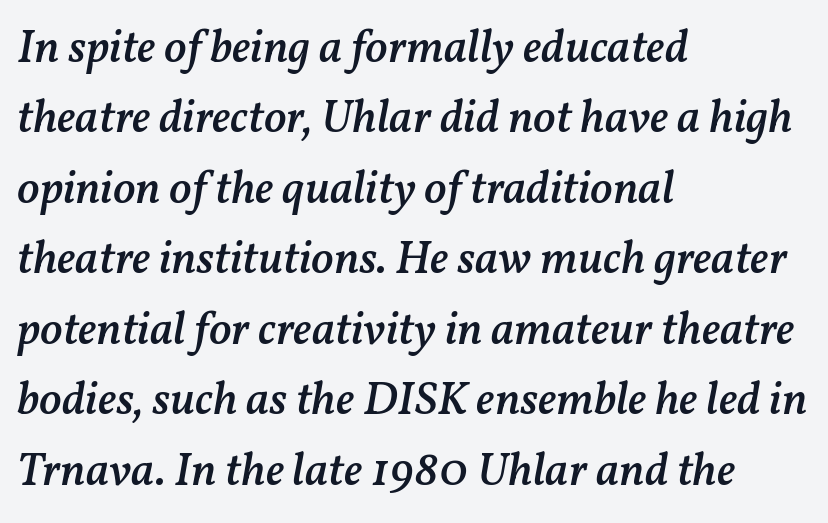
The image shows 47 px semibold type, italic (leaning right); set left-aligned, normal line spacing (1.5x), normal letter spacing, not underlined; medium stroke contrast and a medium x-height.
